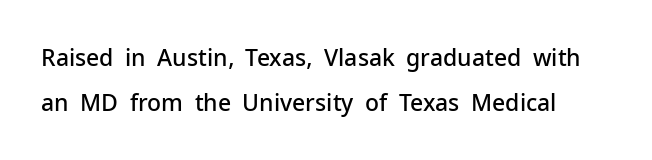
Q: Is the text bold? A: Semi-bold.
Q: Is the text italic (slanted)? A: No, it is upright.
Q: Is the text underlined? A: No.
Q: Is the spacing between letters normal or unusually wide? A: Normal.
Q: Is the spacing between lines tight, normal or loose? A: Loose.
